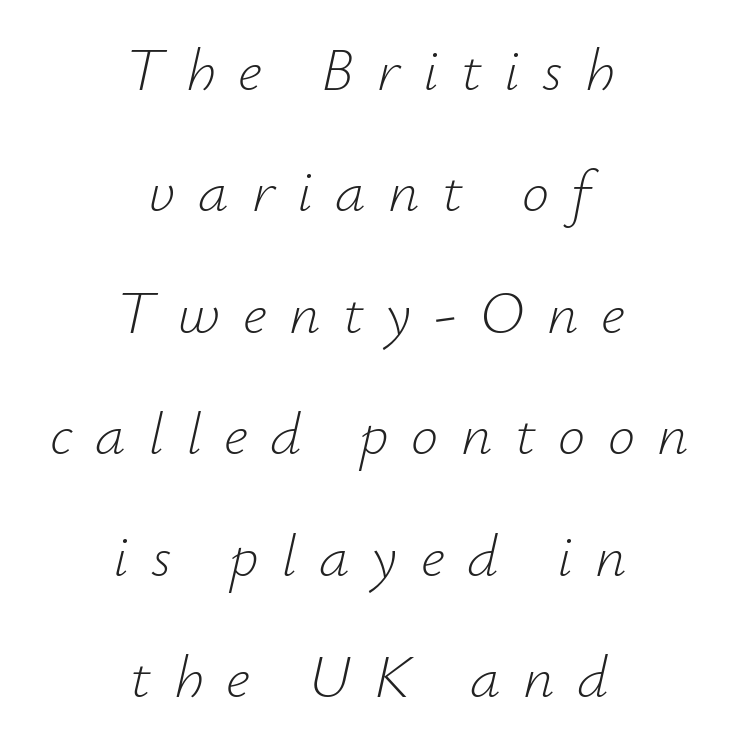
Q: Is the text bold? A: No.
Q: Is the text italic (slanted)? A: Yes, it leans right by about 12 degrees.
Q: Is the text underlined? A: No.
Q: How is the paragraph aligned? A: Centered.
Q: Is the spacing between letters normal or unusually wide? A: Unusually wide.
Q: Is the spacing between lines tight, normal or loose? A: Loose.
Q: Width (condensed, normal, or wide)? A: Normal.
Q: Stroke contrast? A: Low.
Q: x-height? A: Small.
Q: Monospaced? A: No.
